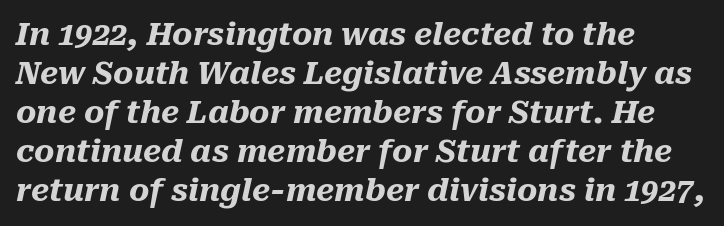
A typesetter would call this proportional, since set widths differ per character. The baseline area is clear. The typesetting leans heavy: a genuine bold. All the whitespace from short lines collects on the right. Tall strokes in this sample are angled rather than plumb.
